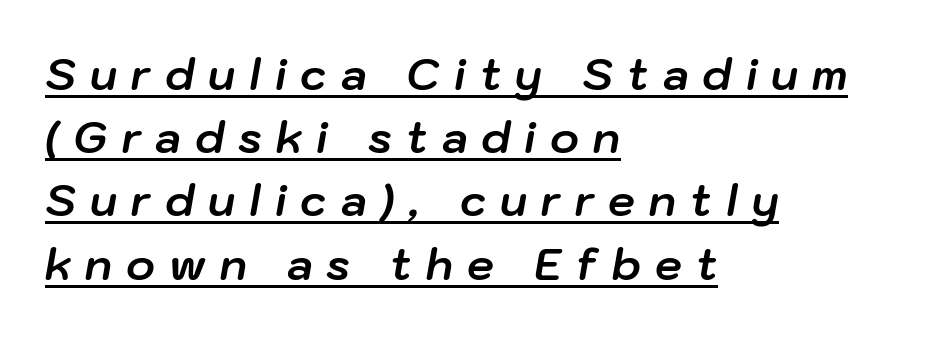
This block has exactly the height ordinary leading produces. An italicized treatment has been applied to the whole sample. The gaps between neighbouring characters are conspicuously large. The passage is arranged the way most books set body copy — flush left. Is this a fixed-width face? No — the glyphs have proportional, varying widths. On the weight axis this lands at bold, roughly 700.
